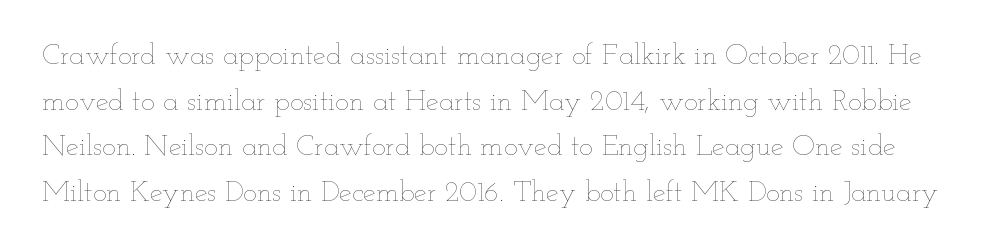
Q: Is the text bold? A: No.
Q: Is the text italic (slanted)? A: No, it is upright.
Q: Is the text underlined? A: No.
Q: Is the spacing between letters normal or unusually wide? A: Normal.
Q: Is the spacing between lines tight, normal or loose? A: Normal.
Q: Width (condensed, normal, or wide)? A: Wide.
Q: Stroke contrast? A: Low.
Q: x-height? A: Small.
Q: Monospaced? A: No.
